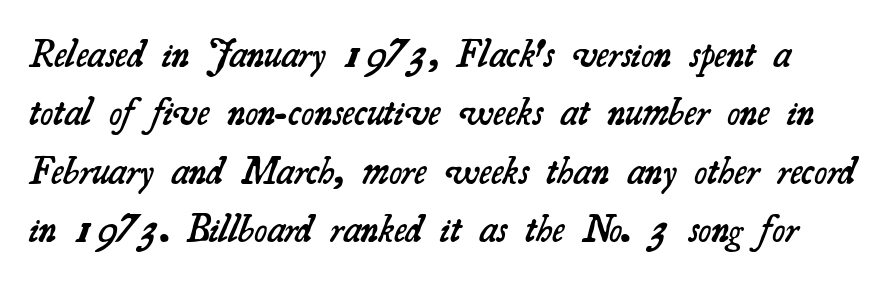
{"serif": "yes", "bold": "semi", "weight": "semibold", "width": "normal", "stroke_contrast": "medium", "x_height": "small", "monospaced": "no", "underline": "no", "line_spacing": "normal", "line_spacing_ratio": 1.5, "letter_spacing": "normal", "letter_spacing_em": 0.0, "glyph_px": 39}
